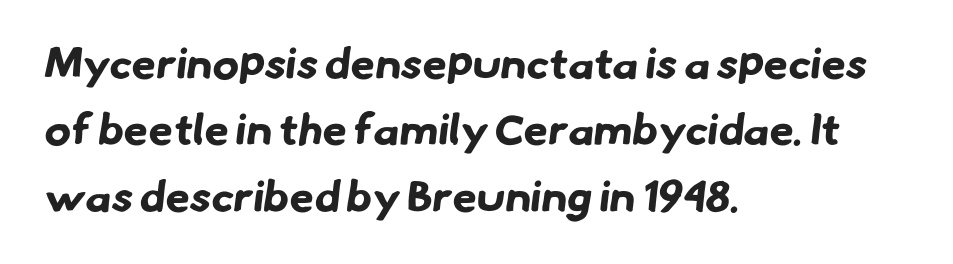
Typographically, this falls in the sans-serif category. Just letters on the line, the space beneath them empty. Observe the ordinary spacing: letters are neighbours, not strangers. Looks like regular typesetting: each glyph gets only the width it needs. These lines carry a lot of weight — the face is fully bold. Baseline-to-baseline distance is the conventional proportion of letter height.
